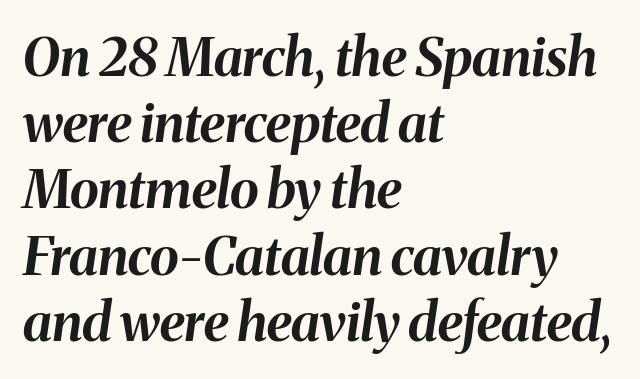
{"italic": "yes", "lean": "right", "slant_degrees": 8, "bold": "yes", "weight": "bold", "width": "normal", "stroke_contrast": "medium", "x_height": "medium", "monospaced": "no", "underline": "no", "align": "left", "line_spacing": "normal", "line_spacing_ratio": 1.25, "letter_spacing": "normal", "letter_spacing_em": 0.0, "glyph_px": 53}
